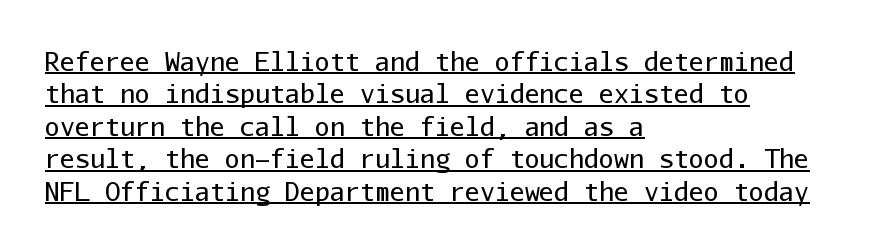
Q: Is the text bold? A: No.
Q: Is the text italic (slanted)? A: No, it is upright.
Q: Is the text underlined? A: Yes.
Q: How is the paragraph aligned? A: Left-aligned.
Q: Is the spacing between letters normal or unusually wide? A: Normal.
Q: Is the spacing between lines tight, normal or loose? A: Normal.
